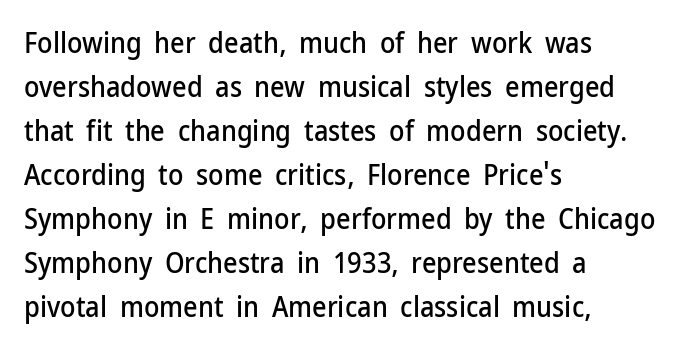
The image shows 28 px sans-serif type, upright; set left-aligned, normal line spacing (1.57x), normal letter spacing, not underlined; low stroke contrast and a medium x-height.
